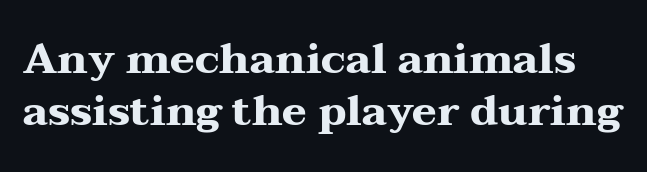
Q: Is the text bold? A: Yes.
Q: Is the text italic (slanted)? A: No, it is upright.
Q: Is the typeface a serif or a sans-serif typeface? A: Serif.
Q: Is the text underlined? A: No.
Q: Is the spacing between letters normal or unusually wide? A: Normal.
Q: Width (condensed, normal, or wide)? A: Wide.
Q: Stroke contrast? A: Medium.
Q: x-height? A: Medium.
Q: Monospaced? A: No.
